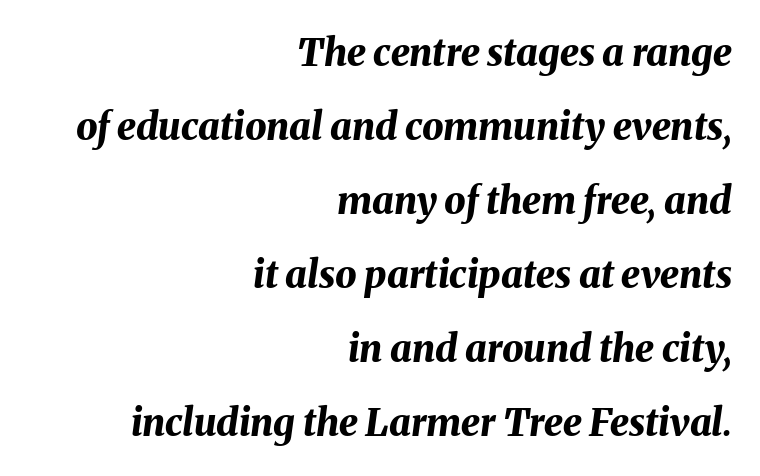
{"italic": "yes", "lean": "right", "slant_degrees": 8, "bold": "yes", "weight": "bold", "width": "normal", "stroke_contrast": "medium", "x_height": "medium", "monospaced": "no", "underline": "no", "align": "right", "line_spacing": "loose", "line_spacing_ratio": 1.95, "letter_spacing": "normal", "letter_spacing_em": 0.0, "glyph_px": 38}
